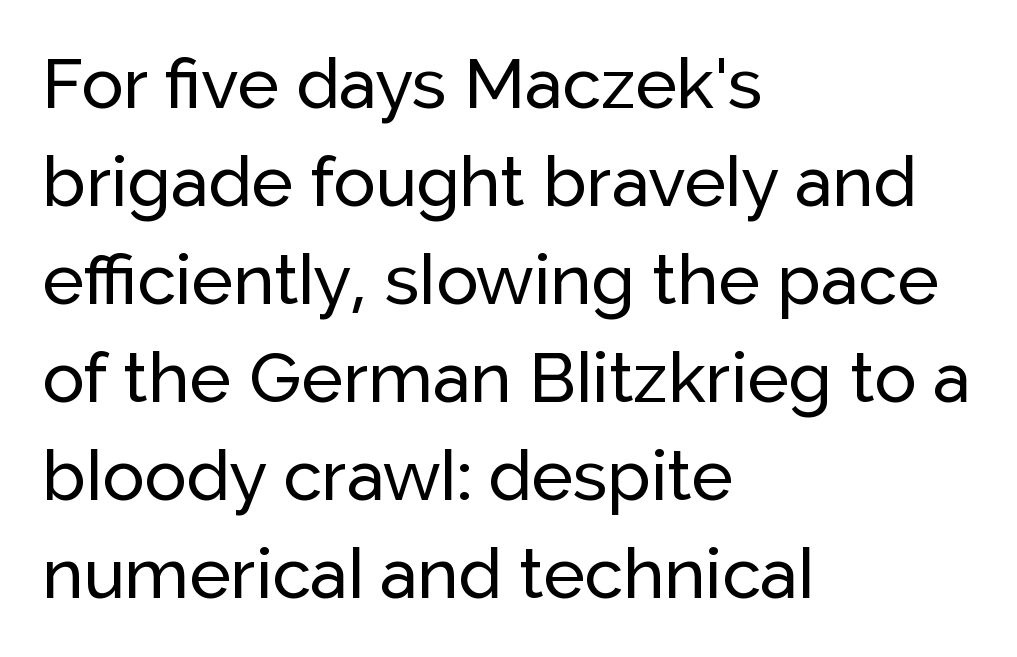
{"serif": "no", "italic": "no", "width": "normal", "stroke_contrast": "low", "x_height": "medium", "monospaced": "no", "underline": "no", "align": "left", "line_spacing": "normal", "line_spacing_ratio": 1.4, "letter_spacing": "normal", "letter_spacing_em": 0.0, "glyph_px": 70}
